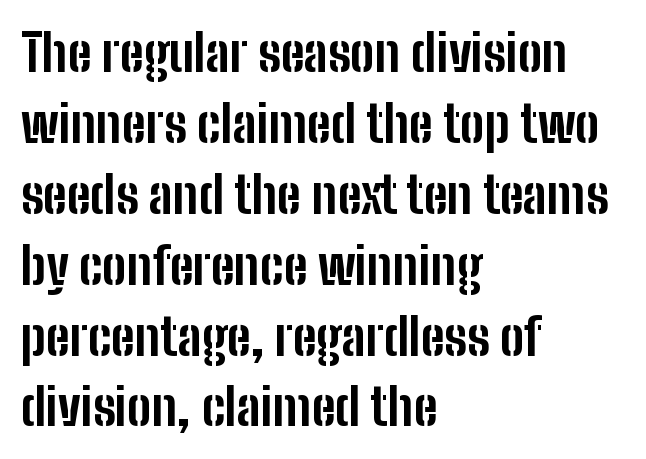
The line texture is even and compact thanks to regular tracking. Every character sits straight up, as roman type does. Line starts are locked; line ends wander. Plain, unruled lines of type.
